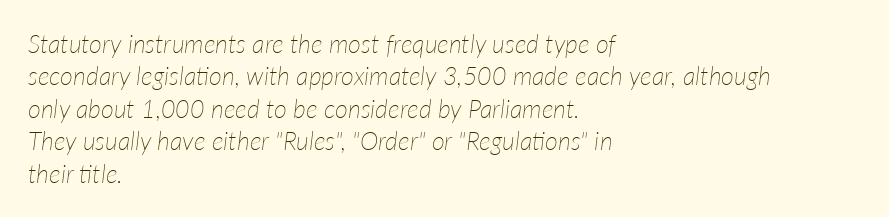
The text carries the slant typical of an italic or oblique font. The baseline area is clear. Tracking here is standard; glyphs follow each other at the usual distance. Stems here are at most as thick as an everyday book face.
